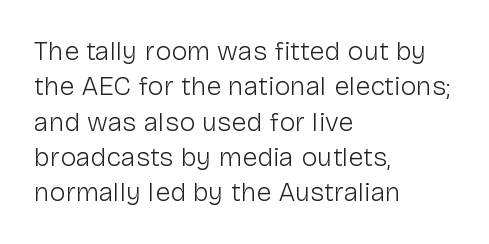
{"italic": "no", "bold": "no", "underline": "no", "align": "left", "line_spacing": "normal", "line_spacing_ratio": 1.31, "letter_spacing": "normal", "letter_spacing_em": 0.0, "glyph_px": 27}
